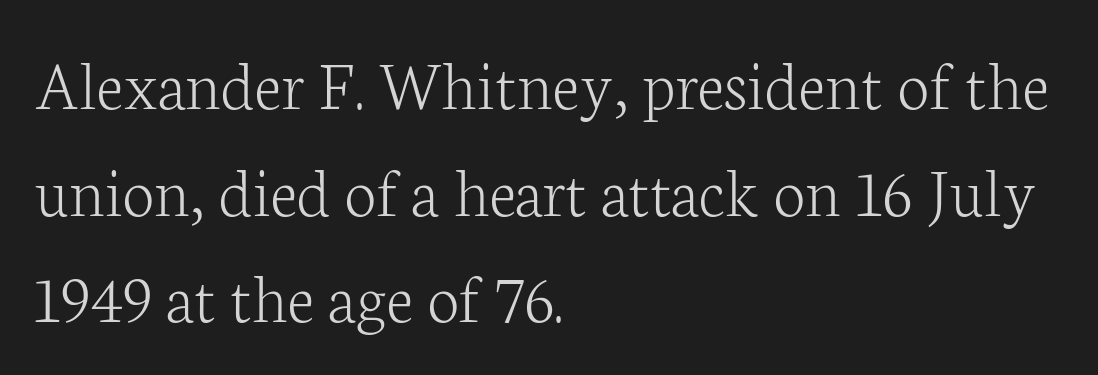
{"serif": "yes", "italic": "no", "bold": "no", "weight": "light", "width": "normal", "stroke_contrast": "low", "x_height": "medium", "monospaced": "no", "underline": "no", "align": "left", "line_spacing": "normal", "line_spacing_ratio": 1.48, "letter_spacing": "normal", "letter_spacing_em": 0.0, "glyph_px": 72}
